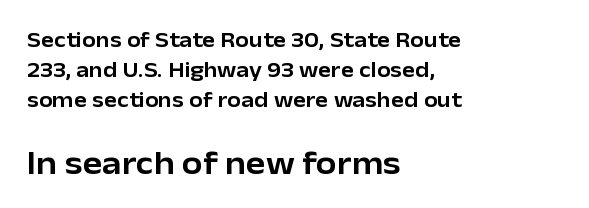
The image shows 33 px sans-serif type, upright; set left-aligned, normal line spacing (1.37x), normal letter spacing, not underlined; the second (bottom) block is 1.5x larger; low stroke contrast and a medium x-height.
